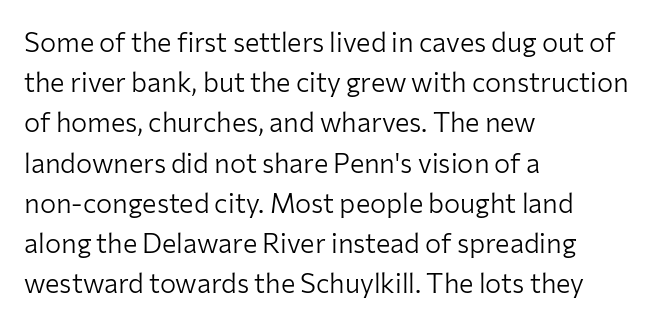
The image shows 27 px text type, upright; set left-aligned, normal line spacing (1.49x), normal letter spacing, not underlined.
